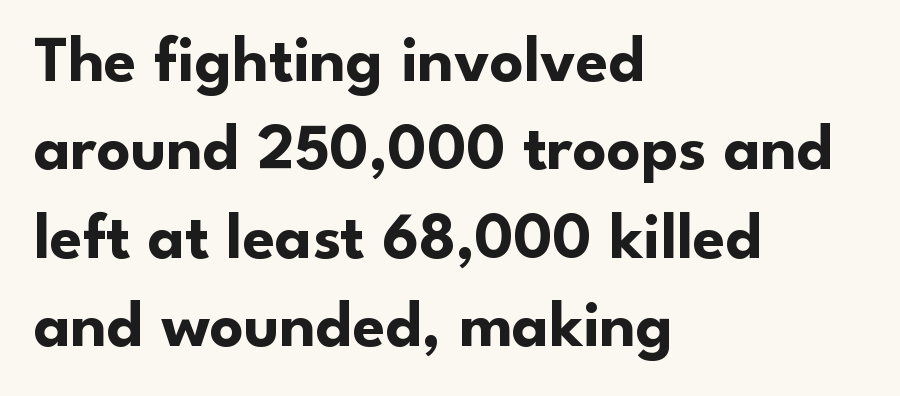
The image shows 66 px bold sans-serif type, upright; set left-aligned, normal line spacing (1.34x), normal letter spacing, not underlined; low stroke contrast and a small x-height.
